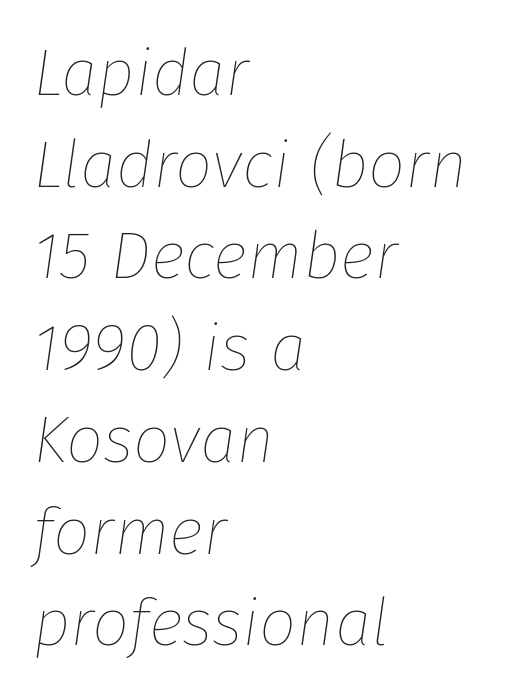
This is oblique type, the kind used for emphasis or titles. Caption: face not bold, strokes unweighted. This sample has the flowing, uneven cadence of proportional lettering. Visually the block forms a straight wall on the left and a jagged coastline on the right.
